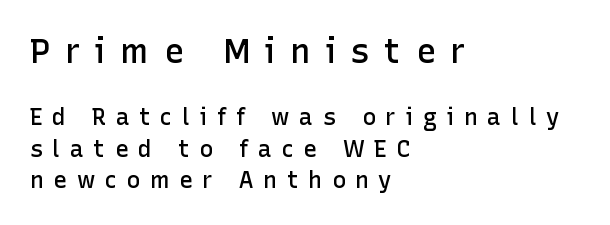
{"serif": "no", "italic": "no", "bold": "semi", "weight": "semibold", "width": "normal", "stroke_contrast": "low", "x_height": "medium", "monospaced": "no", "underline": "no", "align": "left", "line_spacing": "normal", "line_spacing_ratio": 1.36, "letter_spacing": "wide", "letter_spacing_em": 0.42, "larger_block": "first", "size_ratio": 1.48, "glyph_px": 34}
